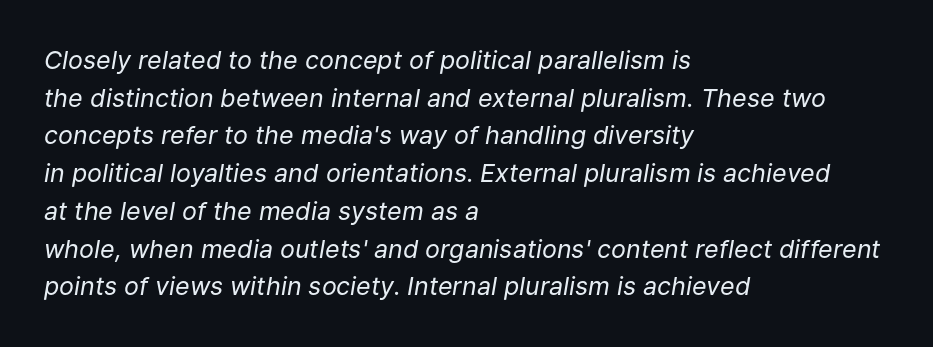
Visually the block forms a straight wall on the left and a jagged coastline on the right. The foot of each line stays bare and open. Tracking here is standard; glyphs follow each other at the usual distance. You can tell it's italic because the verticals aren't actually vertical. The typeface has the unassuming heft of standard copy or less.
